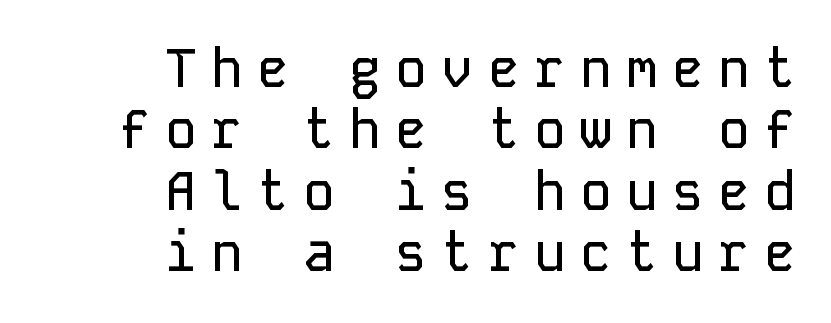
Q: Is the text italic (slanted)? A: No, it is upright.
Q: Is the typeface a serif or a sans-serif typeface? A: Sans-serif.
Q: Is the text underlined? A: No.
Q: How is the paragraph aligned? A: Right-aligned.
Q: Is the spacing between letters normal or unusually wide? A: Unusually wide.
Q: Width (condensed, normal, or wide)? A: Normal.
Q: Stroke contrast? A: Low.
Q: x-height? A: Medium.
Q: Monospaced? A: Yes.
